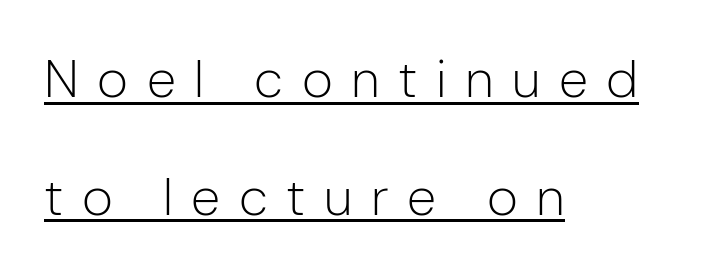
{"serif": "no", "italic": "no", "bold": "no", "weight": "light", "width": "normal", "stroke_contrast": "low", "x_height": "medium", "monospaced": "no", "underline": "yes", "align": "left", "line_spacing": "loose", "line_spacing_ratio": 2.22, "letter_spacing": "wide", "letter_spacing_em": 0.35, "glyph_px": 53}
